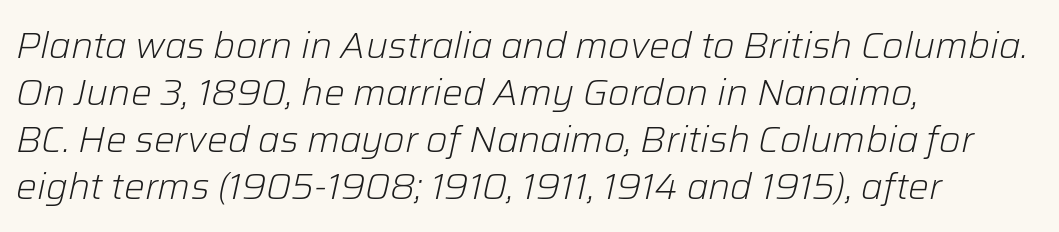
Q: Is the text bold? A: No.
Q: Is the text italic (slanted)? A: Yes, it leans right by about 12 degrees.
Q: Is the text underlined? A: No.
Q: How is the paragraph aligned? A: Left-aligned.
Q: Is the spacing between letters normal or unusually wide? A: Normal.
Q: Is the spacing between lines tight, normal or loose? A: Normal.
Q: Width (condensed, normal, or wide)? A: Normal.
Q: Stroke contrast? A: Low.
Q: x-height? A: Medium.
Q: Monospaced? A: No.
